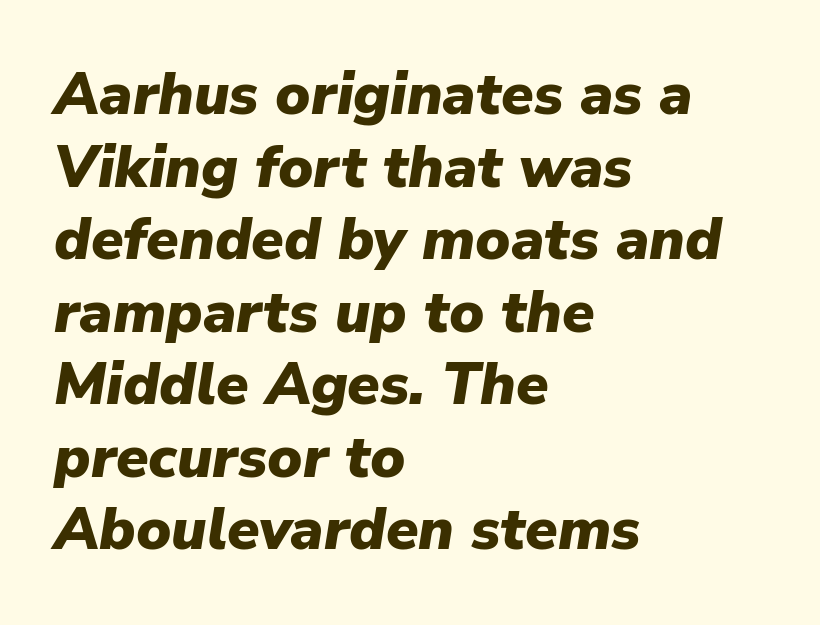
Q: Is the text bold? A: Yes.
Q: Is the text italic (slanted)? A: Yes, it leans right by about 9 degrees.
Q: Is the text underlined? A: No.
Q: How is the paragraph aligned? A: Left-aligned.
Q: Is the spacing between letters normal or unusually wide? A: Normal.
Q: Width (condensed, normal, or wide)? A: Normal.
Q: Stroke contrast? A: Low.
Q: x-height? A: Medium.
Q: Monospaced? A: No.
